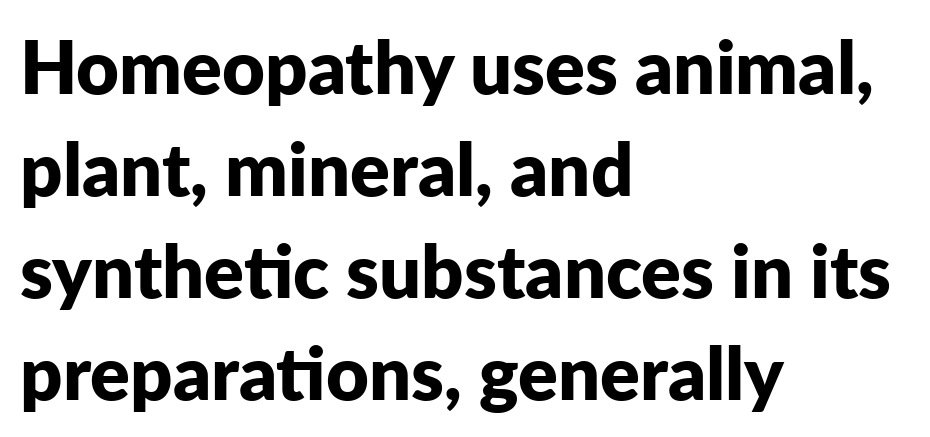
{"serif": "no", "italic": "no", "bold": "yes", "weight": "bold", "width": "normal", "stroke_contrast": "low", "x_height": "medium", "monospaced": "no", "underline": "no", "align": "left", "line_spacing": "normal", "line_spacing_ratio": 1.38, "letter_spacing": "normal", "letter_spacing_em": 0.0, "glyph_px": 74}
